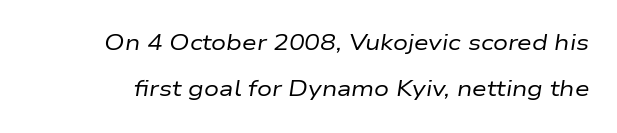
Q: Is the text bold? A: No.
Q: Is the text italic (slanted)? A: Yes, it leans right by about 9 degrees.
Q: Is the text underlined? A: No.
Q: Is the spacing between letters normal or unusually wide? A: Normal.
Q: Is the spacing between lines tight, normal or loose? A: Loose.
